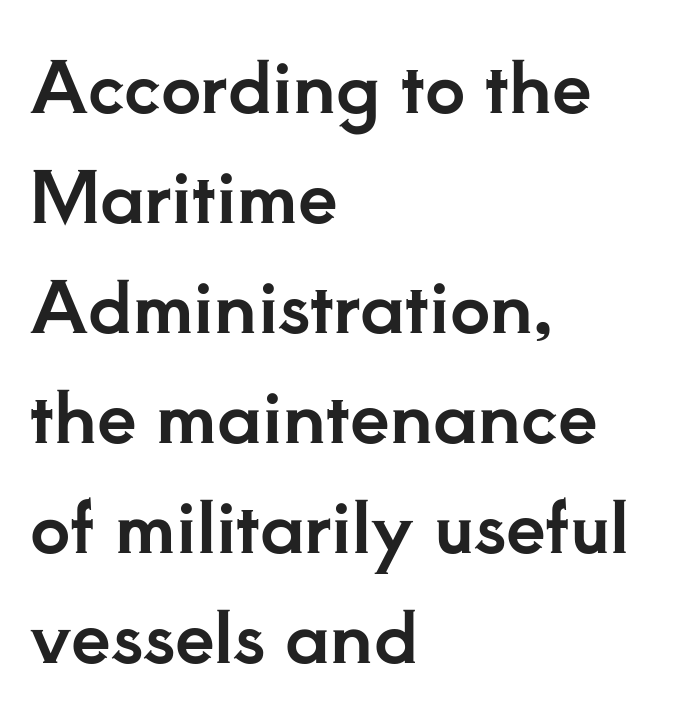
The image shows 71 px serif type, upright; set left-aligned, normal line spacing (1.55x), normal letter spacing, not underlined; low stroke contrast and a small x-height.
